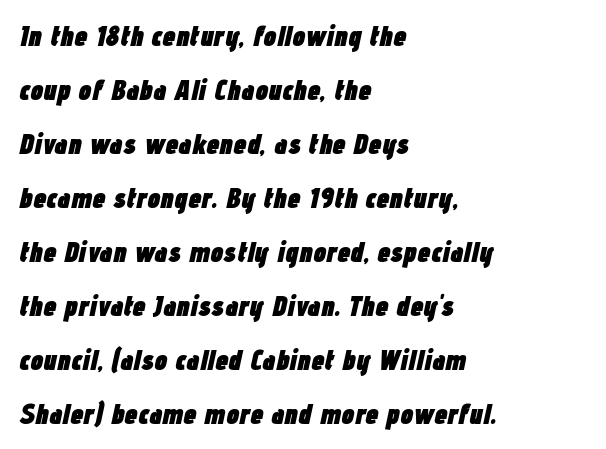
A dark, heavy texture on the line: the type is bold. Words float on clear page, feet unadorned. Think of a printed novel: that variable character pitch is what you see here. Notice how the stems are inclined rather than vertical — that's the hallmark of italics. In terms of letterspacing, this is plain default setting. The rendering anchors every line to the left-hand side.
